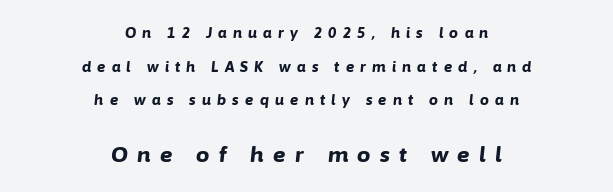
On the weight axis this lands at bold, roughly 700. There is plenty of visible air inserted between adjacent glyphs. The text carries the slant typical of an italic or oblique font. Has an underline been added? It has not. Does the leading feel generous? Absolutely, it's lavish.
